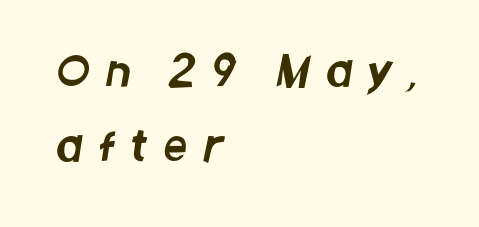
A classic flush-left, rag-right setting is used for this passage. Varying glyph widths throughout — classic text-font behaviour. The type family on display is of the sans-serif kind. Anything drawn beneath the words? Only blank space. A typesetter would call this heavily tracked-out type.
